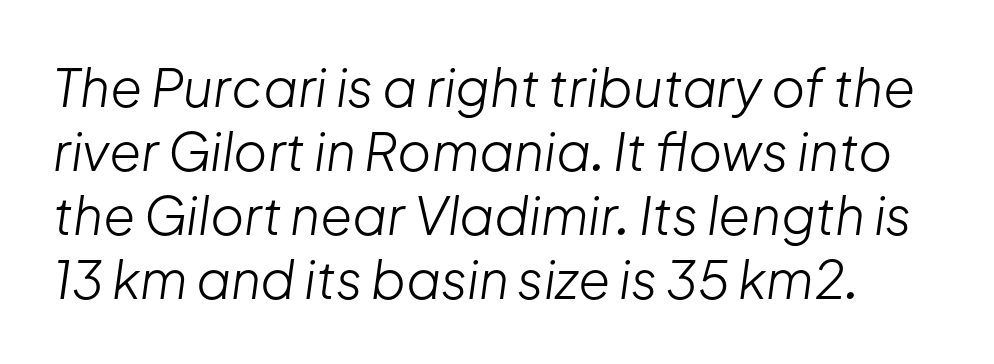
{"italic": "yes", "lean": "right", "slant_degrees": 8, "bold": "no", "weight": "light", "width": "normal", "stroke_contrast": "low", "x_height": "medium", "monospaced": "no", "underline": "no", "line_spacing_ratio": 1.23, "letter_spacing": "normal", "letter_spacing_em": 0.0, "glyph_px": 52}
